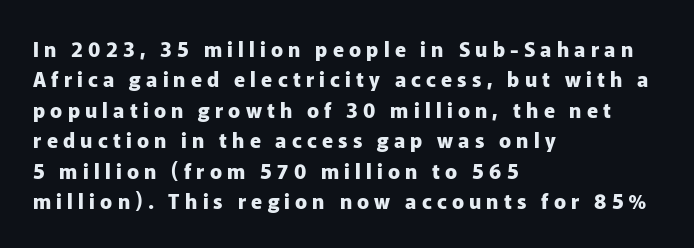
{"italic": "no", "bold": "yes", "underline": "no", "align": "left", "line_spacing": "normal", "line_spacing_ratio": 1.52, "letter_spacing": "wide", "letter_spacing_em": 0.26, "glyph_px": 20}
